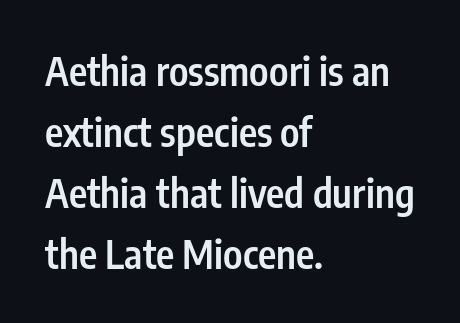
The image shows 39 px semibold, condensed sans-serif type, upright; set left-aligned, normal line spacing (1.56x), normal letter spacing, not underlined; low stroke contrast and a medium x-height.
